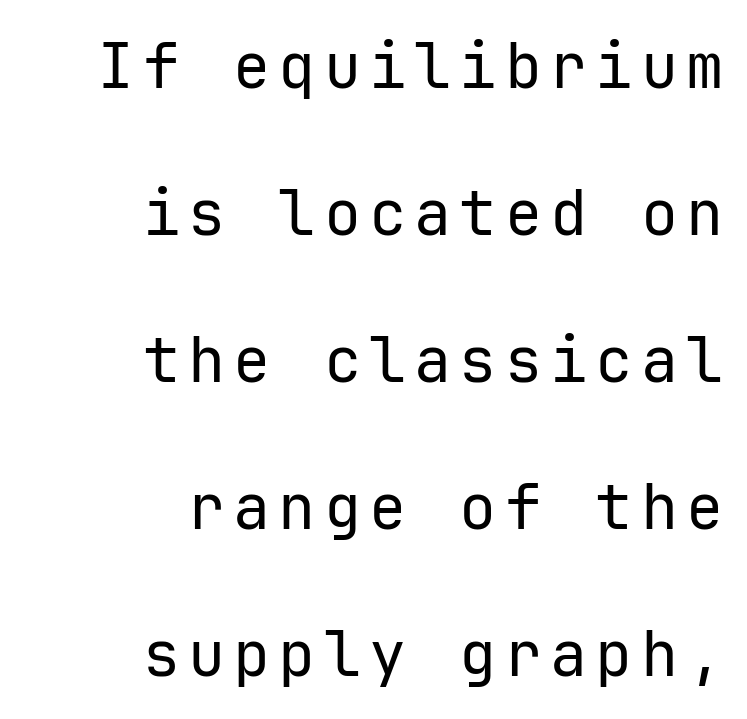
Q: Is the text bold? A: No.
Q: Is the text italic (slanted)? A: No, it is upright.
Q: Is the typeface a serif or a sans-serif typeface? A: Sans-serif.
Q: Is the text underlined? A: No.
Q: How is the paragraph aligned? A: Right-aligned.
Q: Is the spacing between lines tight, normal or loose? A: Loose.
Q: Width (condensed, normal, or wide)? A: Normal.
Q: Stroke contrast? A: Low.
Q: x-height? A: Medium.
Q: Monospaced? A: Yes.
